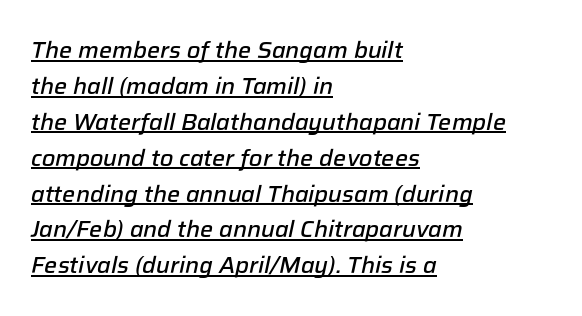
{"italic": "yes", "lean": "right", "slant_degrees": 12, "bold": "semi", "underline": "yes", "align": "left", "line_spacing": "normal", "line_spacing_ratio": 1.56, "letter_spacing": "normal", "letter_spacing_em": 0.0, "glyph_px": 23}
